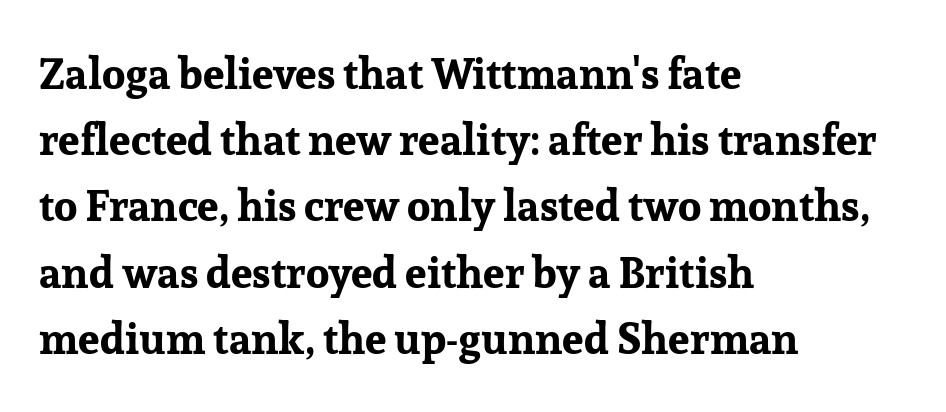
Q: Is the text bold? A: Yes.
Q: Is the text italic (slanted)? A: No, it is upright.
Q: Is the typeface a serif or a sans-serif typeface? A: Serif.
Q: Is the text underlined? A: No.
Q: How is the paragraph aligned? A: Left-aligned.
Q: Is the spacing between letters normal or unusually wide? A: Normal.
Q: Is the spacing between lines tight, normal or loose? A: Normal.
Q: Width (condensed, normal, or wide)? A: Normal.
Q: Stroke contrast? A: Low.
Q: x-height? A: Medium.
Q: Monospaced? A: No.
